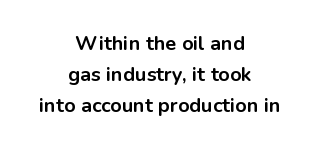
These words are printed bold, with thick strokes throughout. The lines are quadded center. Tracking value appears to be zero — textbook default spacing. It's the straight-up-and-down kind of type.
